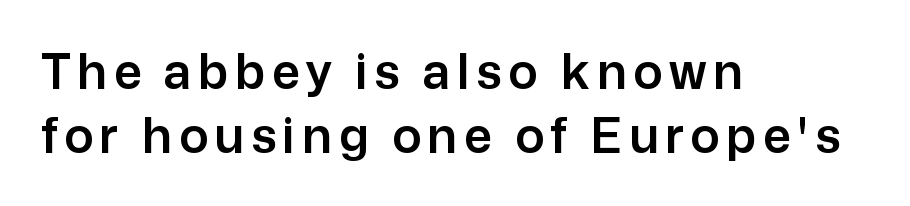
The image shows 49 px sans-serif type, upright; set left-aligned, normal line spacing (1.3x), not underlined; low stroke contrast and a medium x-height.
